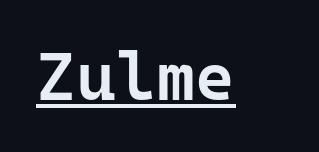
{"serif": "no", "italic": "no", "bold": "semi", "weight": "semibold", "width": "normal", "stroke_contrast": "low", "x_height": "medium", "monospaced": "yes", "underline": "yes", "letter_spacing": "normal", "letter_spacing_em": 0.0, "glyph_px": 68}
